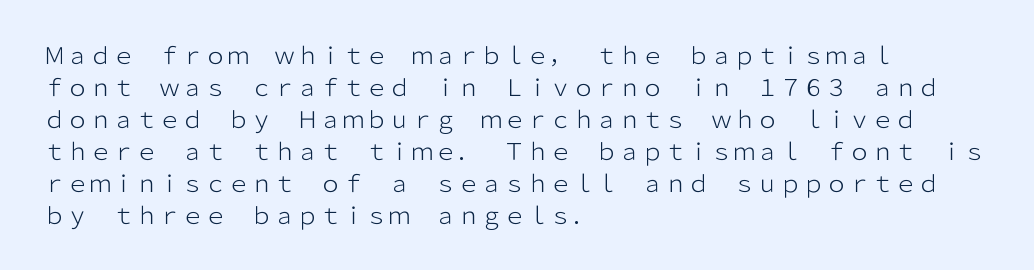
The image shows 23 px text type, upright; set left-aligned, normal line spacing (1.39x), normal letter spacing, not underlined.
